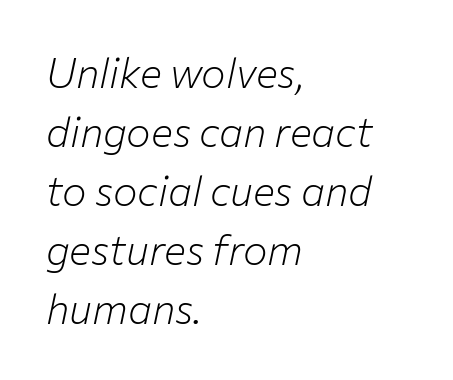
{"italic": "yes", "lean": "right", "slant_degrees": 12, "bold": "no", "weight": "light", "width": "normal", "stroke_contrast": "low", "x_height": "medium", "monospaced": "no", "underline": "no", "align": "left", "line_spacing": "normal", "line_spacing_ratio": 1.44, "letter_spacing": "normal", "letter_spacing_em": 0.0, "glyph_px": 41}
